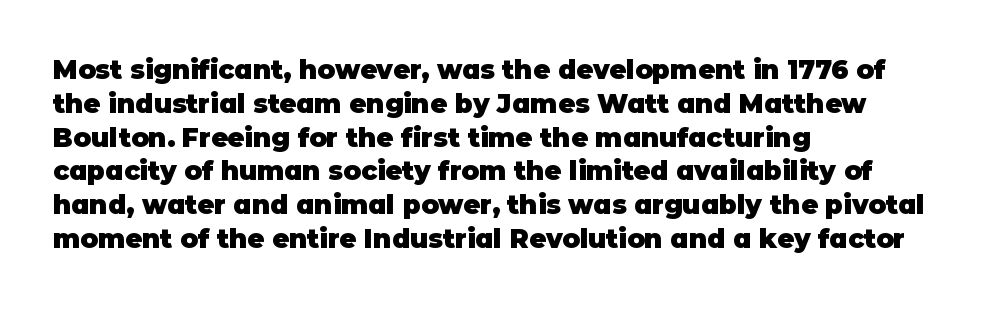
{"italic": "no", "bold": "yes", "underline": "no", "align": "left", "line_spacing": "normal", "line_spacing_ratio": 1.3, "letter_spacing": "normal", "letter_spacing_em": 0.0, "glyph_px": 26}
